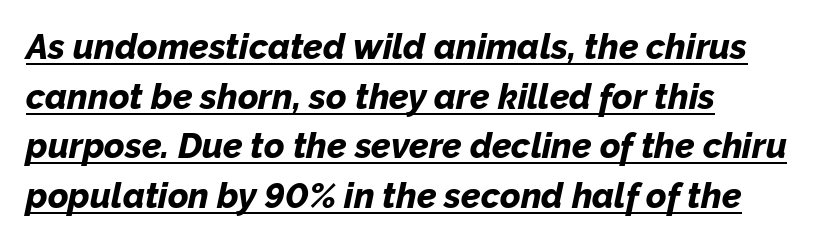
The image shows 35 px bold type, italic (leaning right); set normal line spacing (1.42x), normal letter spacing, underlined; low stroke contrast and a medium x-height.
